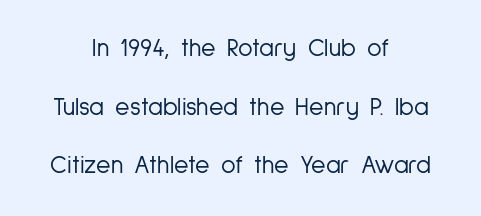
{"italic": "no", "bold": "no", "underline": "no", "align": "center", "line_spacing": "loose", "line_spacing_ratio": 2.35, "letter_spacing": "normal", "letter_spacing_em": 0.0, "glyph_px": 25}
